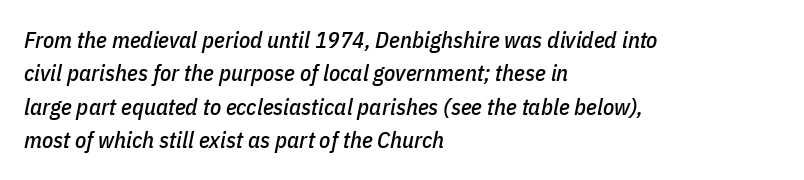
Is the block centered? No — it sits flush against the left margin. Honestly, there is no underline to notice here at all. Between one letter and the next there's only the usual sliver of space. The rendering uses a moderate line-height, typical for paragraphs. A typesetter would mark this as italic.
